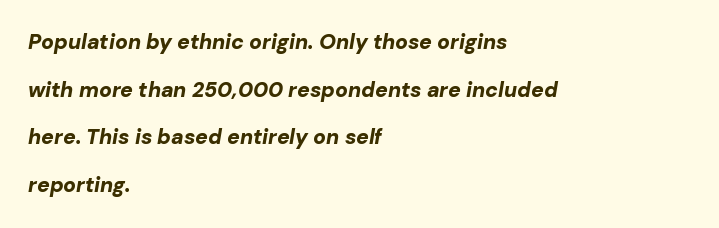
Q: Is the text bold? A: Yes.
Q: Is the text italic (slanted)? A: Yes, it leans right by about 10 degrees.
Q: Is the text underlined? A: No.
Q: How is the paragraph aligned? A: Left-aligned.
Q: Is the spacing between letters normal or unusually wide? A: Normal.
Q: Is the spacing between lines tight, normal or loose? A: Loose.
